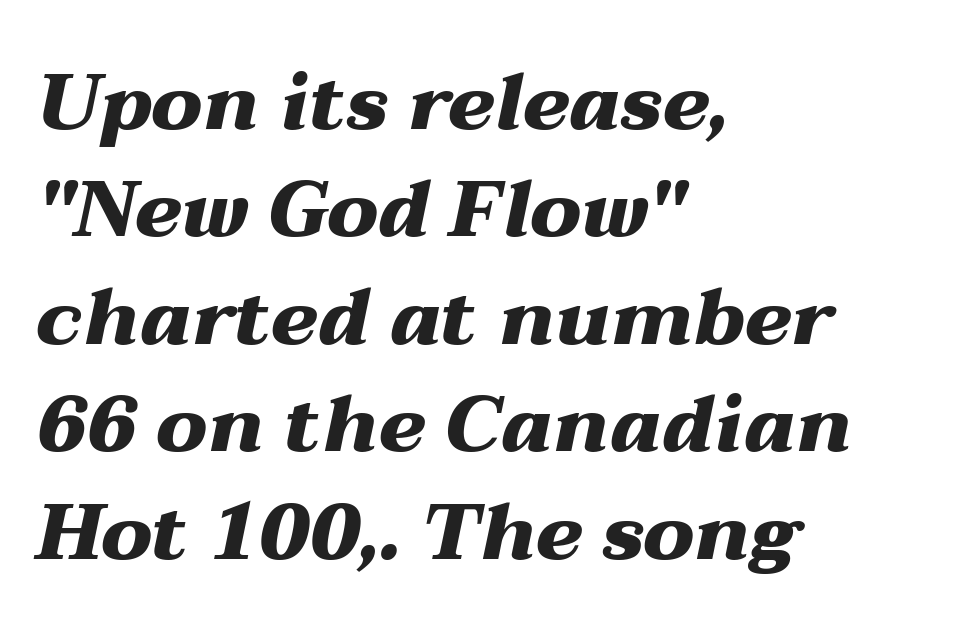
{"italic": "yes", "lean": "right", "slant_degrees": 12, "bold": "yes", "weight": "heavy", "width": "wide", "stroke_contrast": "medium", "x_height": "medium", "monospaced": "no", "underline": "no", "align": "left", "line_spacing": "normal", "line_spacing_ratio": 1.36, "letter_spacing": "normal", "letter_spacing_em": 0.0, "glyph_px": 79}
